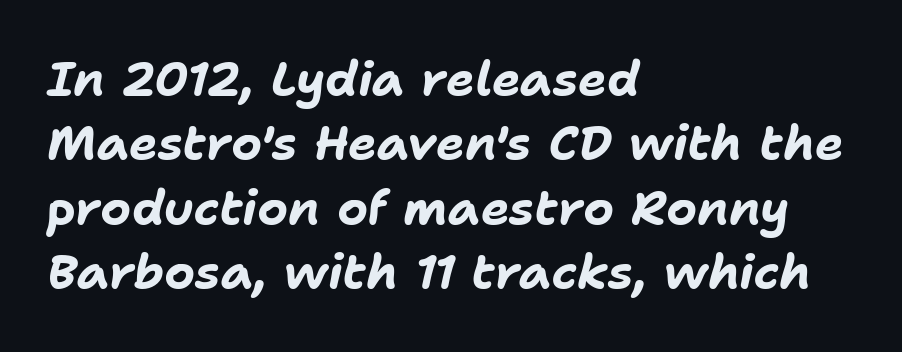
Q: Is the text bold? A: Yes.
Q: Is the text italic (slanted)? A: Yes, it leans right by about 11 degrees.
Q: Is the text underlined? A: No.
Q: How is the paragraph aligned? A: Left-aligned.
Q: Is the spacing between letters normal or unusually wide? A: Normal.
Q: Is the spacing between lines tight, normal or loose? A: Normal.
Q: Width (condensed, normal, or wide)? A: Normal.
Q: Stroke contrast? A: Low.
Q: x-height? A: Medium.
Q: Monospaced? A: No.
